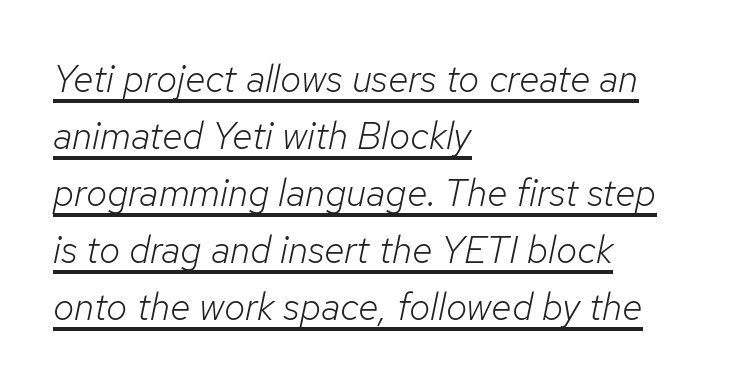
{"italic": "yes", "lean": "right", "slant_degrees": 12, "bold": "no", "weight": "light", "width": "normal", "stroke_contrast": "low", "x_height": "medium", "monospaced": "no", "underline": "yes", "align": "left", "line_spacing": "normal", "line_spacing_ratio": 1.5, "letter_spacing": "normal", "letter_spacing_em": 0.0, "glyph_px": 38}
